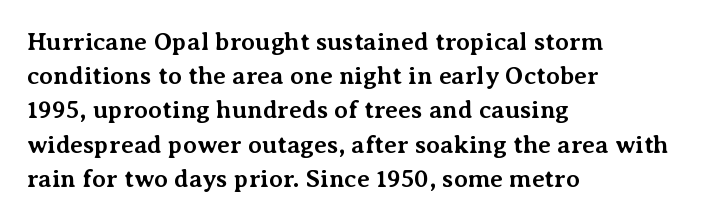
The lines in this sample share a left origin and differ only in where they stop. Summary of vertical rhythm: regular, with standard interline spacing. Italic: no, the glyphs are upright roman. The letterforms sit shoulder to shoulder at normal distance. Set as a true bold cut, around the 700 mark. The baseline area is clear.
